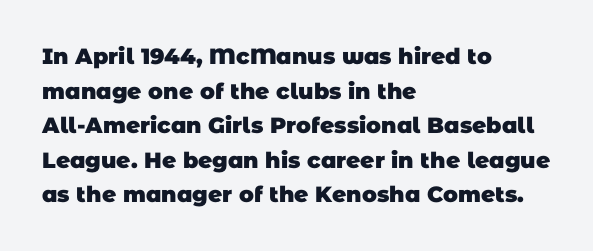
Notice how the passage keeps a crisp vertical edge on the left only. A normal amount of white space separates one row of letters from the next. These lines keep a tight, regular rhythm from letter to letter. The strip under each line holds only bare page.
